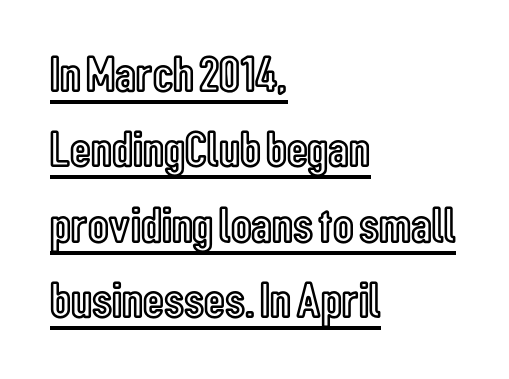
Q: Is the text italic (slanted)? A: No, it is upright.
Q: Is the text underlined? A: Yes.
Q: How is the paragraph aligned? A: Left-aligned.
Q: Is the spacing between letters normal or unusually wide? A: Normal.
Q: Is the spacing between lines tight, normal or loose? A: Normal.
Q: Width (condensed, normal, or wide)? A: Condensed.
Q: x-height? A: Medium.
Q: Monospaced? A: No.
